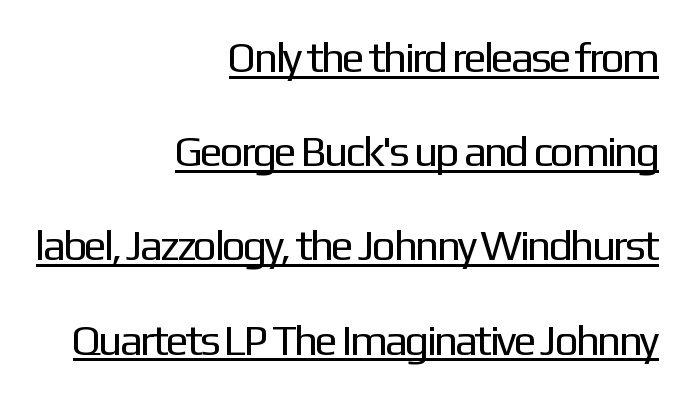
Observe the ordinary spacing: letters are neighbours, not strangers. Has an underline been added? It has. Baseline-to-baseline distance is far greater than the letter height. Here the designer chose a conventional face with non-uniform glyph widths. Each line ends at the same right margin while the left side varies.
